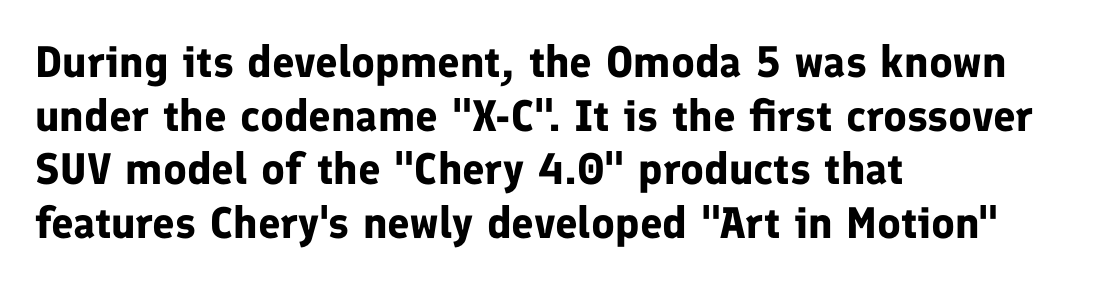
Q: Is the text bold? A: Yes.
Q: Is the text italic (slanted)? A: No, it is upright.
Q: Is the typeface a serif or a sans-serif typeface? A: Sans-serif.
Q: Is the text underlined? A: No.
Q: How is the paragraph aligned? A: Left-aligned.
Q: Is the spacing between letters normal or unusually wide? A: Normal.
Q: Width (condensed, normal, or wide)? A: Normal.
Q: Stroke contrast? A: Low.
Q: x-height? A: Medium.
Q: Monospaced? A: No.
